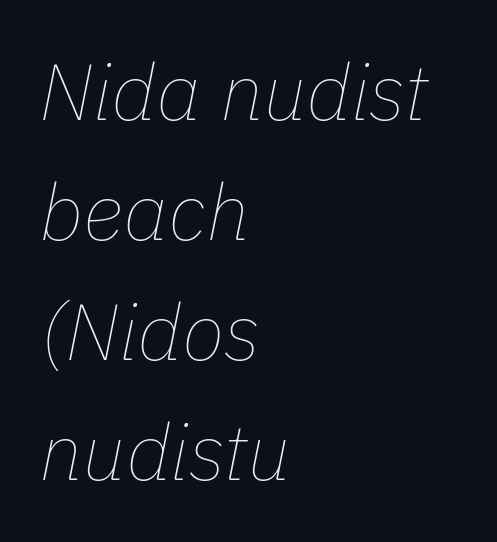
{"italic": "yes", "lean": "right", "slant_degrees": 11, "bold": "no", "weight": "thin", "width": "normal", "stroke_contrast": "low", "x_height": "medium", "monospaced": "no", "underline": "no", "align": "left", "line_spacing": "normal", "line_spacing_ratio": 1.52, "letter_spacing": "normal", "letter_spacing_em": 0.0, "glyph_px": 79}
